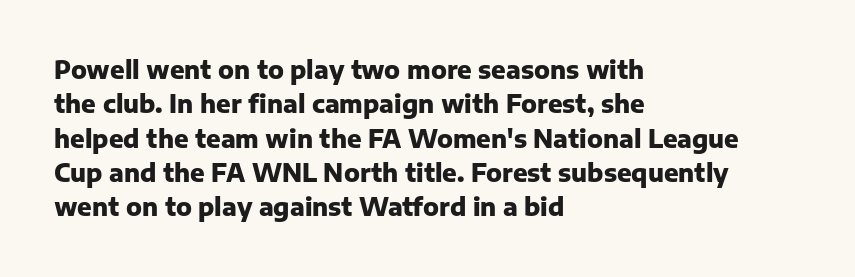
The image shows 24 px bold type, upright; set left-aligned, normal line spacing (1.43x), normal letter spacing, not underlined.
